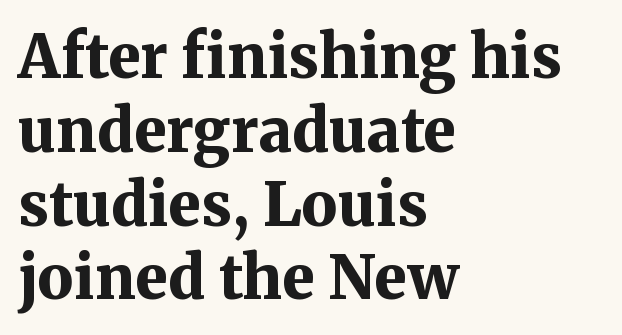
The image shows 60 px bold serif type, upright; set left-aligned, line spacing 1.23x, normal letter spacing, not underlined; medium stroke contrast and a medium x-height.
